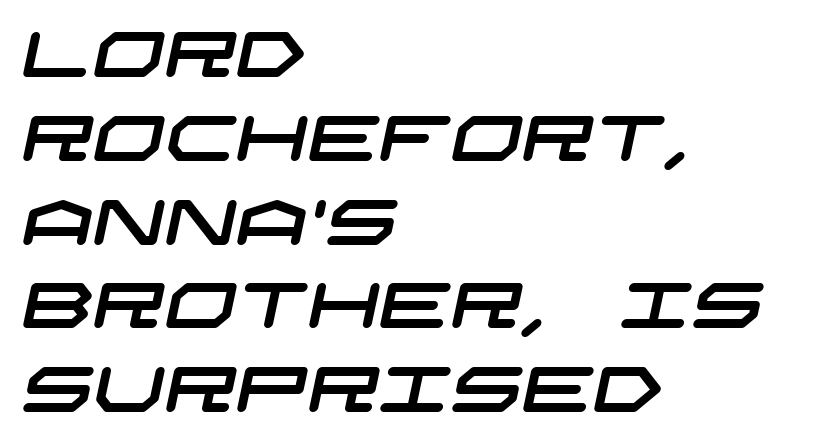
The image shows 63 px wide sans-serif type; set left-aligned, normal line spacing (1.33x), normal letter spacing, not underlined; low stroke contrast and a large x-height.
